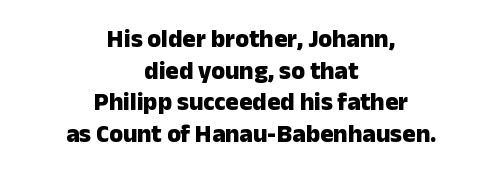
{"italic": "no", "bold": "yes", "underline": "no", "align": "center", "line_spacing": "normal", "line_spacing_ratio": 1.27, "letter_spacing": "normal", "letter_spacing_em": 0.0, "glyph_px": 25}
